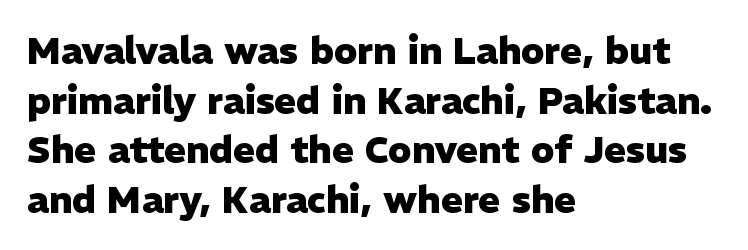
{"serif": "no", "italic": "no", "bold": "yes", "weight": "heavy", "width": "normal", "stroke_contrast": "low", "x_height": "medium", "monospaced": "no", "underline": "no", "align": "left", "line_spacing": "normal", "line_spacing_ratio": 1.34, "letter_spacing": "normal", "letter_spacing_em": 0.0, "glyph_px": 37}
